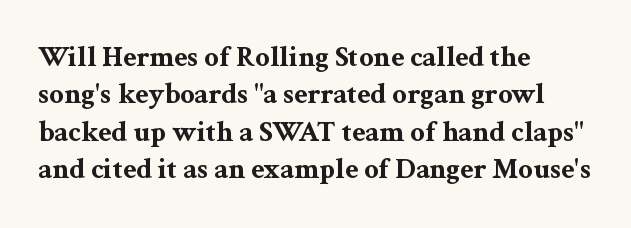
Plain, unruled lines of type. Short and long lines alike share a common starting point at left. The font is running at its bold setting. Italic? Not at all — the glyphs are vertical. The rendering uses natural spacing where letterforms have individual widths. The tracking reads as untouched default to a designer's eye.
